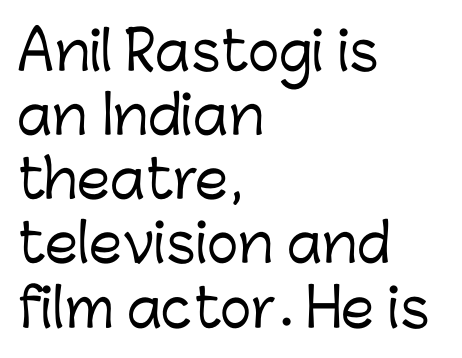
Q: Is the text italic (slanted)? A: No, it is upright.
Q: Is the typeface a serif or a sans-serif typeface? A: Sans-serif.
Q: Is the text underlined? A: No.
Q: How is the paragraph aligned? A: Left-aligned.
Q: Is the spacing between letters normal or unusually wide? A: Normal.
Q: Width (condensed, normal, or wide)? A: Normal.
Q: Stroke contrast? A: Low.
Q: x-height? A: Medium.
Q: Monospaced? A: No.
